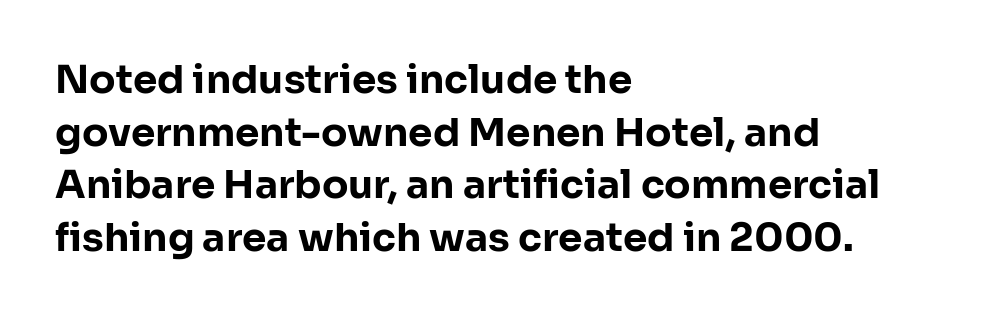
The image shows 39 px bold sans-serif type, upright; set left-aligned, normal line spacing (1.35x), normal letter spacing, not underlined; low stroke contrast and a medium x-height.
